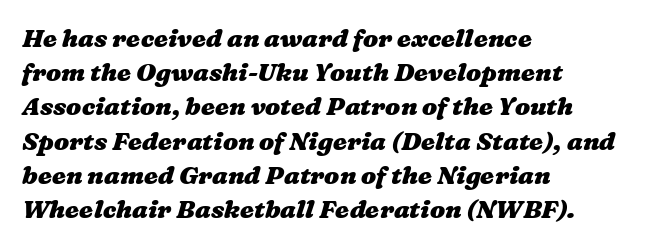
{"bold": "yes", "underline": "no", "align": "left", "line_spacing": "normal", "line_spacing_ratio": 1.37, "letter_spacing": "normal", "letter_spacing_em": 0.0, "glyph_px": 25}
